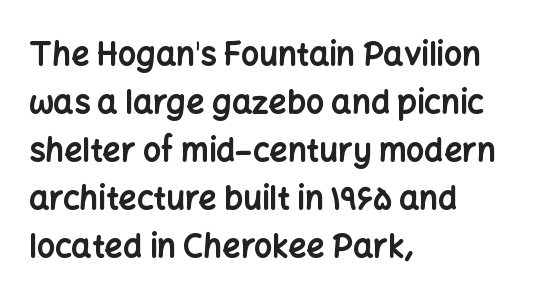
The image shows 32 px bold sans-serif type, upright; set left-aligned, normal line spacing (1.5x), normal letter spacing, not underlined; low stroke contrast and a medium x-height.
